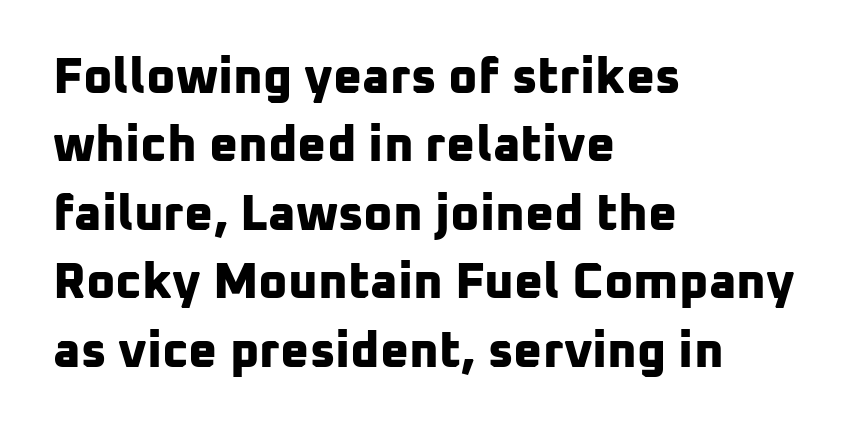
Q: Is the text bold? A: Yes.
Q: Is the typeface a serif or a sans-serif typeface? A: Sans-serif.
Q: Is the text underlined? A: No.
Q: How is the paragraph aligned? A: Left-aligned.
Q: Is the spacing between letters normal or unusually wide? A: Normal.
Q: Is the spacing between lines tight, normal or loose? A: Normal.
Q: Width (condensed, normal, or wide)? A: Normal.
Q: Stroke contrast? A: Low.
Q: x-height? A: Medium.
Q: Monospaced? A: No.
